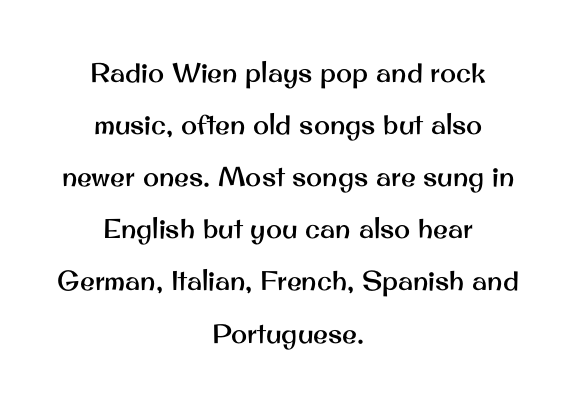
Q: Is the text italic (slanted)? A: No, it is upright.
Q: Is the text underlined? A: No.
Q: How is the paragraph aligned? A: Centered.
Q: Is the spacing between letters normal or unusually wide? A: Normal.
Q: Is the spacing between lines tight, normal or loose? A: Loose.
